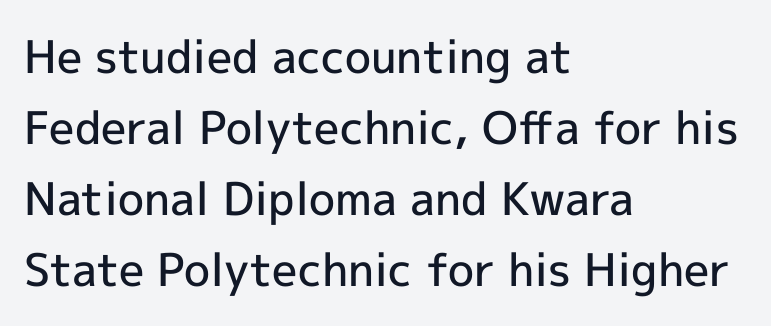
These lines carry some extra weight — a demibold, not a full bold. Note the varied advance widths — an 'i' is clearly narrower than an 'm'. Does extra space separate the letters? No, they use regular spacing. The area under the type is left untouched. Are there feet on the stems? There aren't — it's a sans. This rendering uses left alignment, leaving the right contour irregular.
